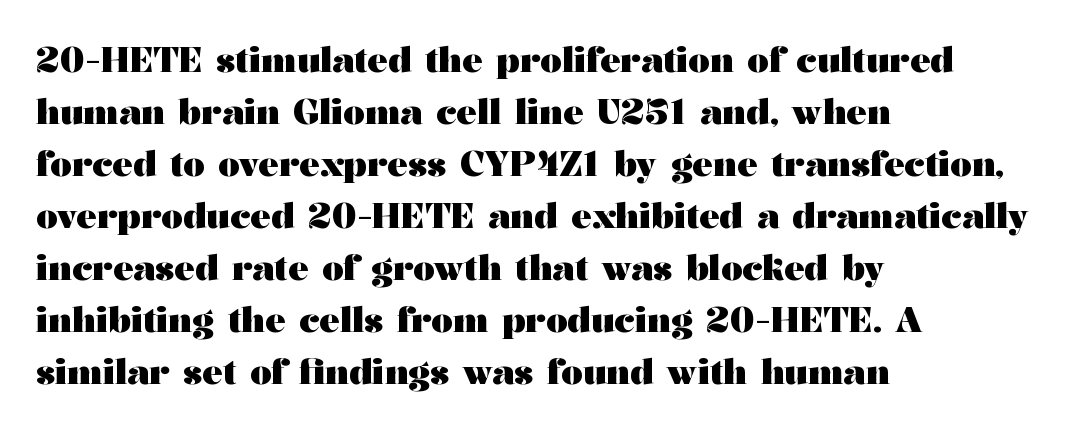
The face used here is seriffed, in the tradition of book romans. Typographic density is high because the face is bold. Tall strokes in this sample are plumb rather than angled. Honestly, the letter spacing is just normal — you wouldn't notice it. The lines sit at an ordinary, default distance from one another. Horizontal alignment here is leftward, the default for most running prose.
